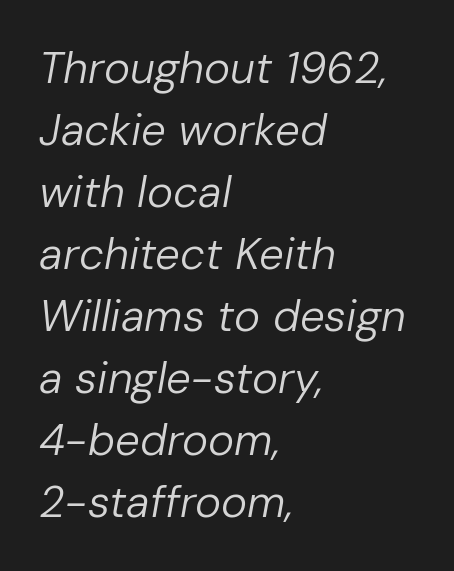
Q: Is the text bold? A: No.
Q: Is the text italic (slanted)? A: Yes, it leans right by about 10 degrees.
Q: Is the text underlined? A: No.
Q: How is the paragraph aligned? A: Left-aligned.
Q: Is the spacing between letters normal or unusually wide? A: Normal.
Q: Is the spacing between lines tight, normal or loose? A: Normal.
Q: Width (condensed, normal, or wide)? A: Normal.
Q: Stroke contrast? A: Low.
Q: x-height? A: Medium.
Q: Monospaced? A: No.
